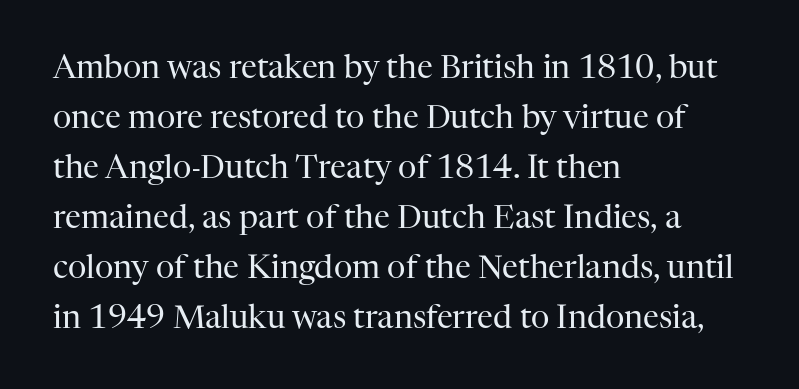
Q: Is the text bold? A: No.
Q: Is the text italic (slanted)? A: No, it is upright.
Q: Is the typeface a serif or a sans-serif typeface? A: Serif.
Q: Is the text underlined? A: No.
Q: How is the paragraph aligned? A: Left-aligned.
Q: Is the spacing between letters normal or unusually wide? A: Normal.
Q: Is the spacing between lines tight, normal or loose? A: Normal.
Q: Width (condensed, normal, or wide)? A: Normal.
Q: Stroke contrast? A: High.
Q: x-height? A: Medium.
Q: Monospaced? A: No.
